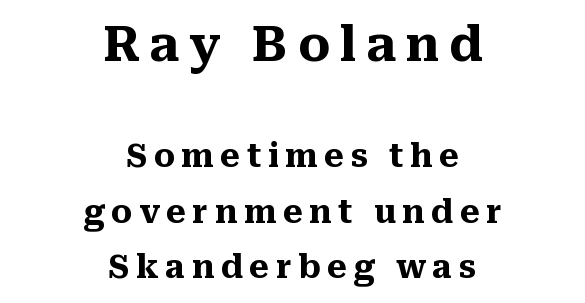
The image shows 48 px heavy serif type, upright; set centered, line spacing 1.73x, unusually wide letter spacing (+0.2 em), not underlined; the first (top) block is 1.5x larger; medium stroke contrast and a medium x-height.
